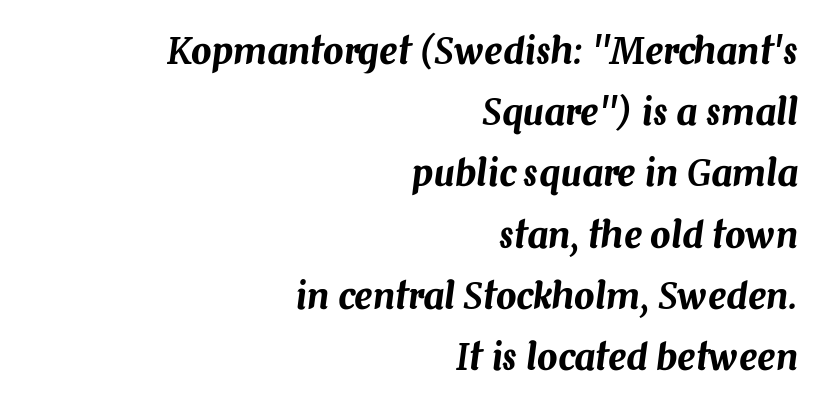
Q: Is the text italic (slanted)? A: Yes, it leans right by about 7 degrees.
Q: Is the text underlined? A: No.
Q: How is the paragraph aligned? A: Right-aligned.
Q: Is the spacing between letters normal or unusually wide? A: Normal.
Q: Is the spacing between lines tight, normal or loose? A: Normal.
Q: Width (condensed, normal, or wide)? A: Normal.
Q: Stroke contrast? A: Medium.
Q: x-height? A: Medium.
Q: Monospaced? A: No.
